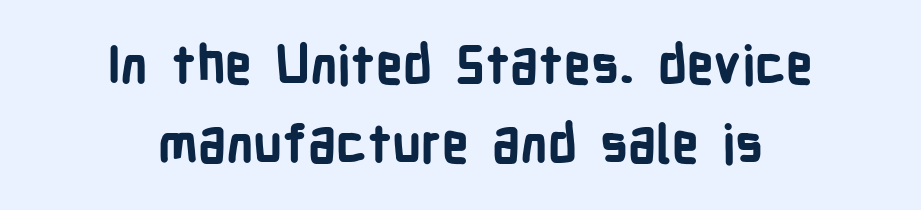
The text block is weighted toward neither margin, spreading evenly from the middle. Every character sits straight up, as roman type does. The leading is moderate, giving the passage an even texture. The string is rendered with underlining switched off.
